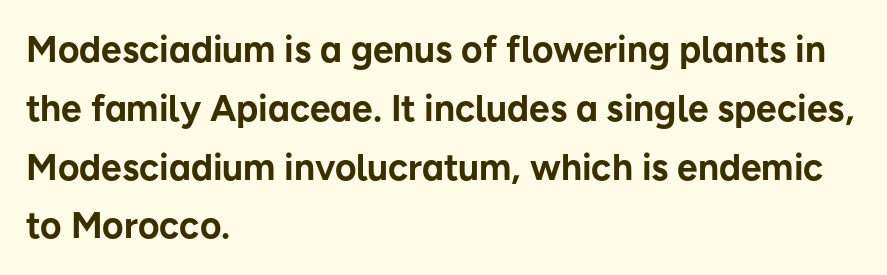
{"serif": "no", "italic": "no", "bold": "yes", "weight": "bold", "width": "normal", "stroke_contrast": "low", "x_height": "medium", "monospaced": "no", "underline": "no", "align": "left", "line_spacing": "normal", "line_spacing_ratio": 1.59, "letter_spacing": "normal", "letter_spacing_em": 0.0, "glyph_px": 37}
